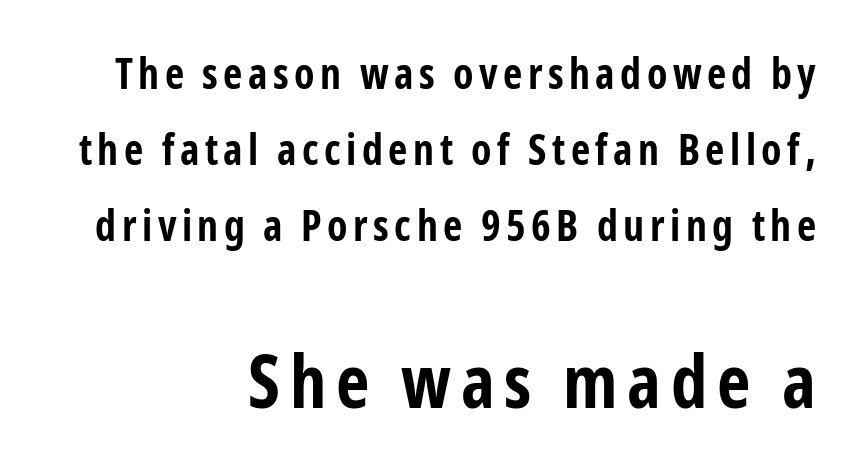
The image shows 73 px bold, condensed sans-serif type, upright; set right-aligned, line spacing 1.81x, not underlined; the second (bottom) block is 1.74x larger; low stroke contrast and a medium x-height.
